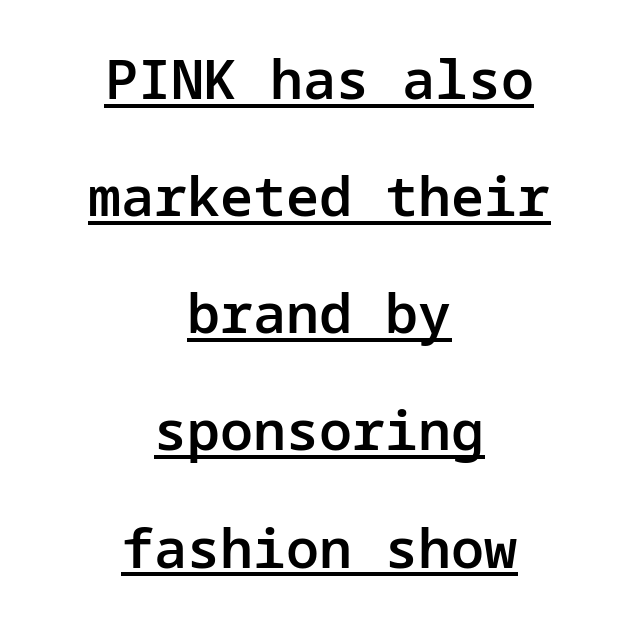
{"serif": "no", "italic": "no", "bold": "semi", "weight": "semibold", "width": "normal", "stroke_contrast": "low", "x_height": "medium", "underline": "yes", "align": "center", "line_spacing": "loose", "line_spacing_ratio": 2.13, "letter_spacing": "normal", "letter_spacing_em": 0.0, "glyph_px": 55}
